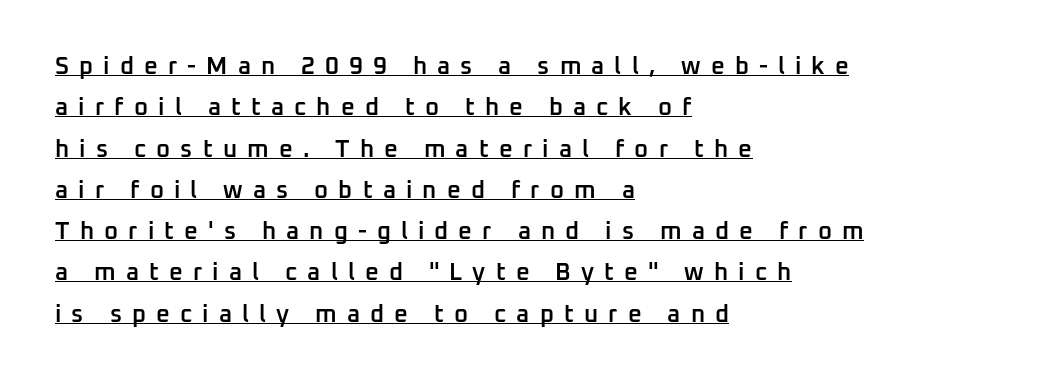
{"italic": "no", "bold": "semi", "underline": "yes", "align": "left", "line_spacing_ratio": 1.72, "letter_spacing": "wide", "letter_spacing_em": 0.42, "glyph_px": 24}
